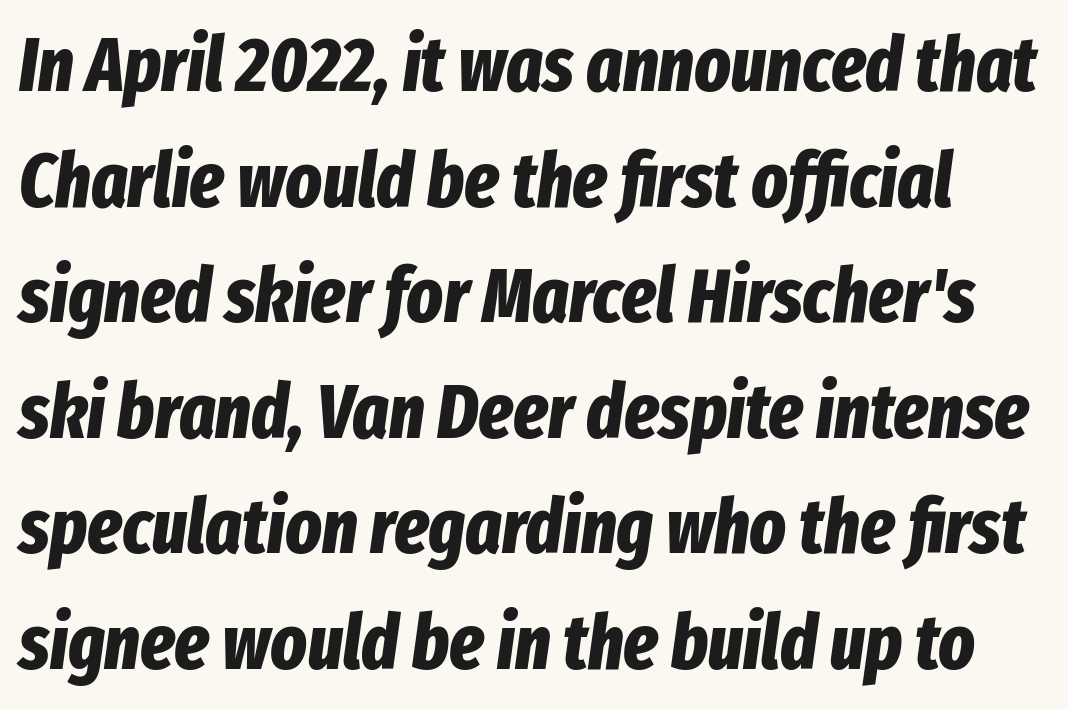
The image shows 76 px bold, condensed type, italic (leaning right); set normal line spacing (1.52x), normal letter spacing, not underlined; low stroke contrast and a medium x-height.
